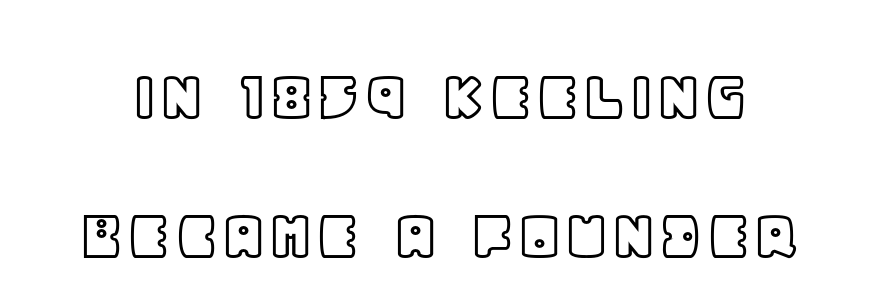
{"italic": "no", "width": "normal", "x_height": "large", "monospaced": "no", "underline": "no", "line_spacing_ratio": 1.83, "letter_spacing": "normal", "letter_spacing_em": 0.0, "glyph_px": 76}
